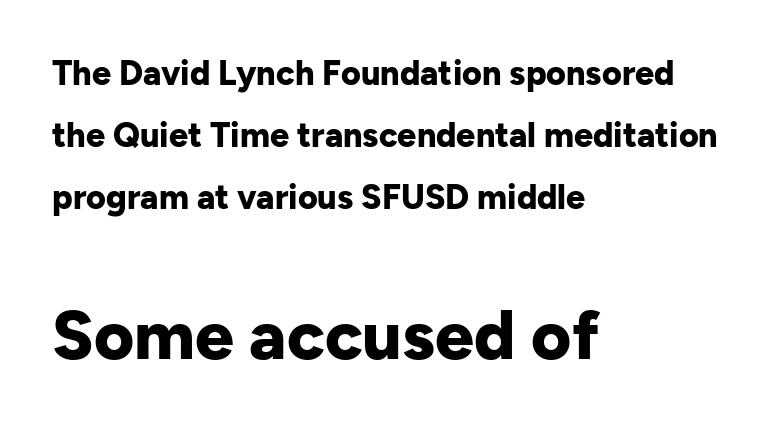
{"serif": "no", "italic": "no", "bold": "yes", "weight": "bold", "width": "normal", "stroke_contrast": "low", "x_height": "medium", "monospaced": "no", "underline": "no", "align": "left", "line_spacing_ratio": 1.82, "letter_spacing": "normal", "letter_spacing_em": 0.0, "larger_block": "second", "size_ratio": 2.03, "glyph_px": 69}
